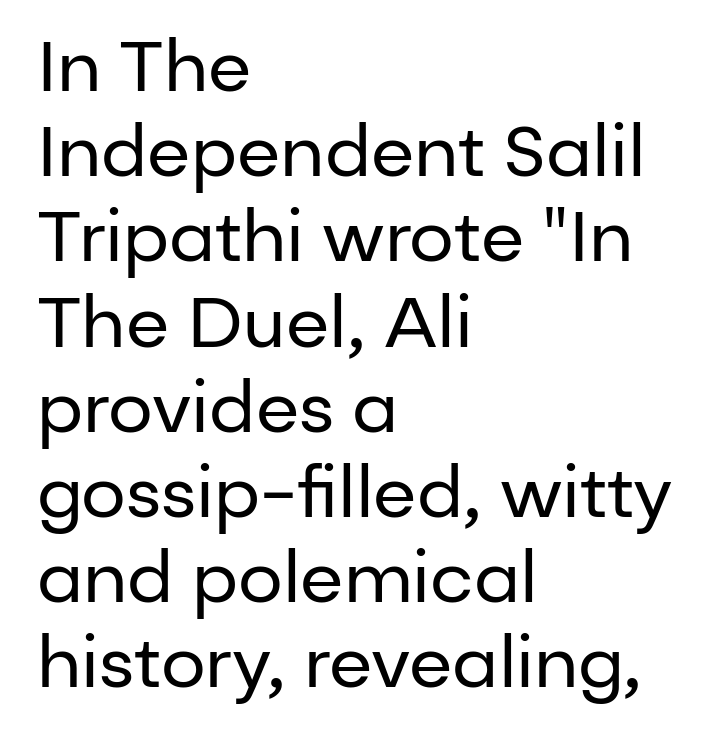
The image shows 71 px regular-weight sans-serif type, upright; set left-aligned, line spacing 1.2x, normal letter spacing, not underlined; low stroke contrast and a medium x-height.
